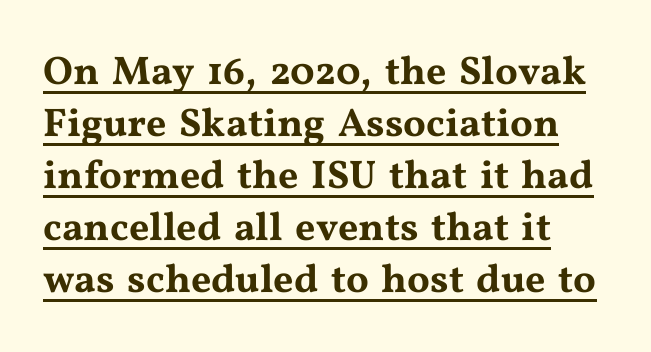
{"serif": "yes", "italic": "no", "width": "wide", "stroke_contrast": "medium", "x_height": "medium", "monospaced": "no", "underline": "yes", "align": "left", "line_spacing": "normal", "line_spacing_ratio": 1.3, "letter_spacing": "normal", "letter_spacing_em": 0.0, "glyph_px": 40}
